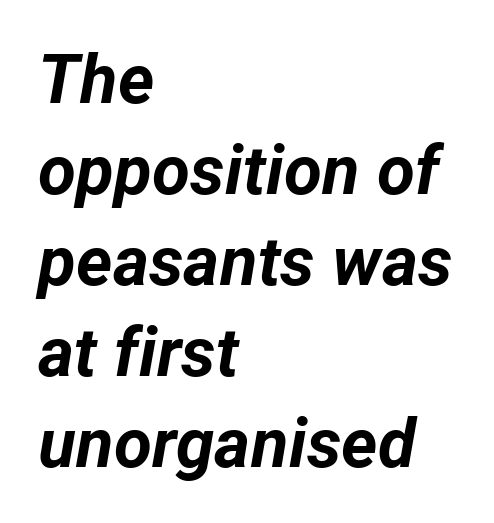
Q: Is the text bold? A: Yes.
Q: Is the text italic (slanted)? A: Yes, it leans right by about 12 degrees.
Q: Is the text underlined? A: No.
Q: How is the paragraph aligned? A: Left-aligned.
Q: Is the spacing between letters normal or unusually wide? A: Normal.
Q: Is the spacing between lines tight, normal or loose? A: Normal.
Q: Width (condensed, normal, or wide)? A: Normal.
Q: Stroke contrast? A: Low.
Q: x-height? A: Medium.
Q: Monospaced? A: No.
